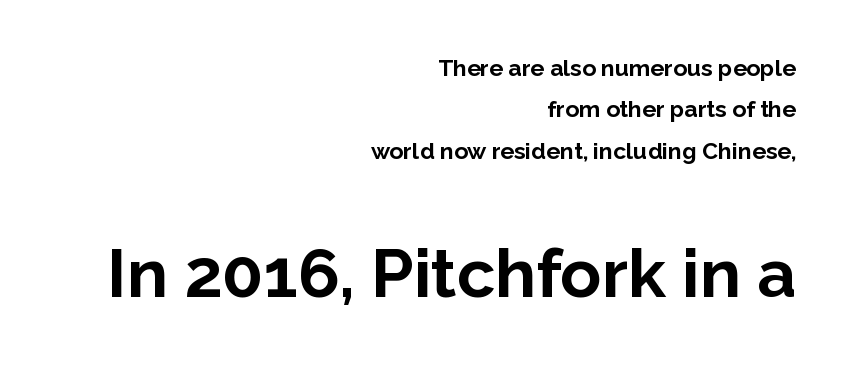
The image shows 68 px bold sans-serif type, upright; set right-aligned, line spacing 1.8x, normal letter spacing, not underlined; the second (bottom) block is 2.96x larger; low stroke contrast and a medium x-height.
